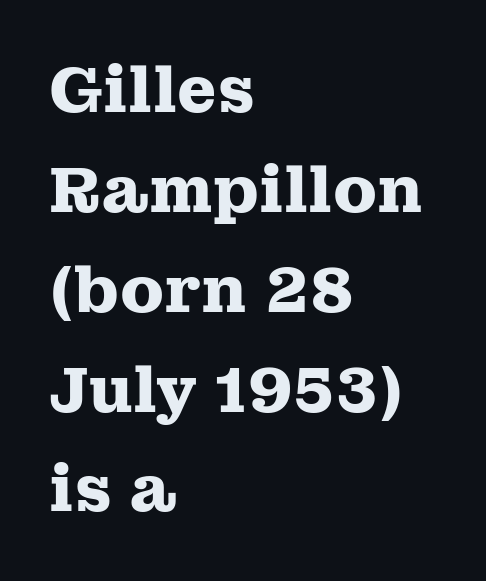
This is roman type, the default non-slanted kind. The rendering uses a bold face; every stroke is thick and dark. The rendering anchors every line to the left-hand side. These lines keep a tight, regular rhythm from letter to letter. Each row of text sits above clean, open space.
